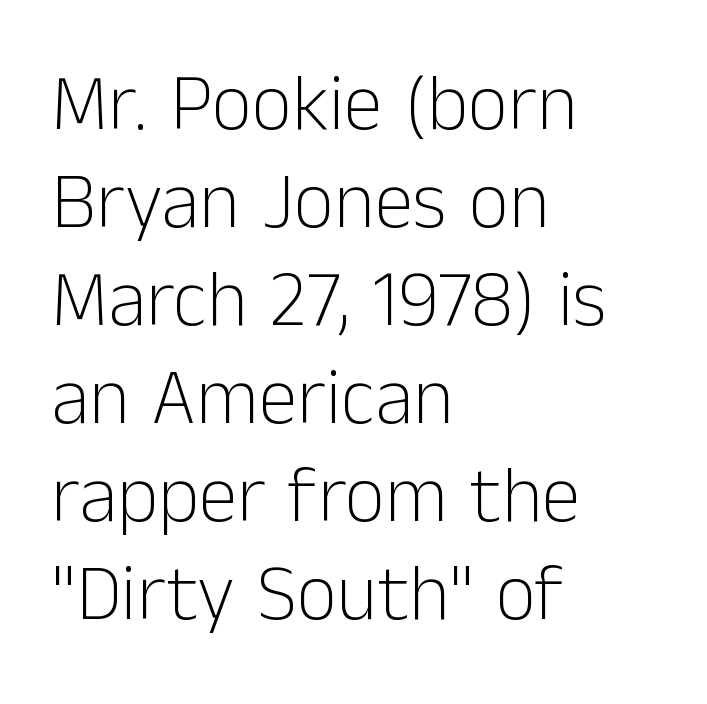
The strip under each line holds only bare page. The paragraph has a hard left edge and a soft right edge. Font category for this specimen: sans-serif. Words appear dense and cohesive because spacing is normal.
